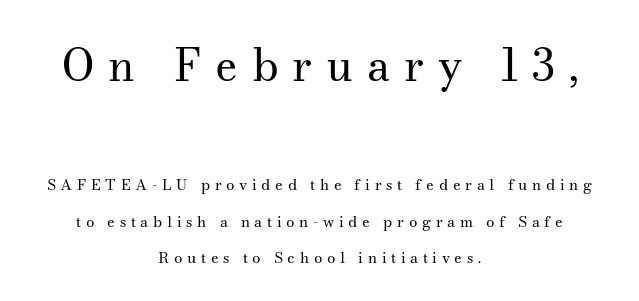
One glance says open: line gaps are wider than usual. Each letter keeps its own natural width here, so spacing adapts to shape. Honestly, the letter spacing is so wide it's the main thing you notice. Stroke mass is kept to a normal reading level or below. The glyphs in this specimen are seriffed. The letters stand upright; this is a roman face.
